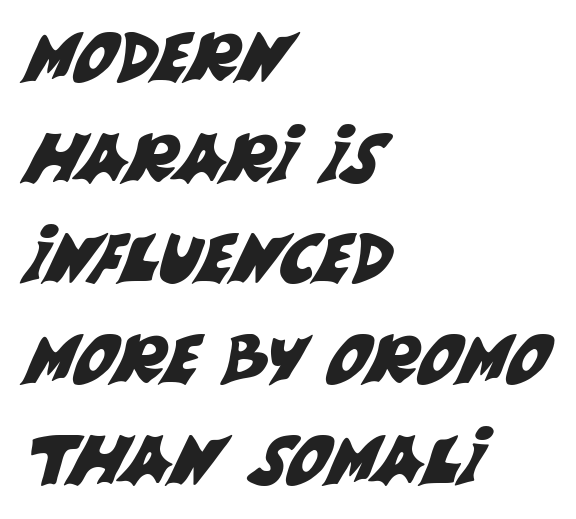
{"serif": "no", "width": "normal", "stroke_contrast": "medium", "x_height": "large", "monospaced": "no", "underline": "no", "align": "left", "line_spacing": "normal", "line_spacing_ratio": 1.48, "letter_spacing": "normal", "letter_spacing_em": 0.0, "glyph_px": 68}
